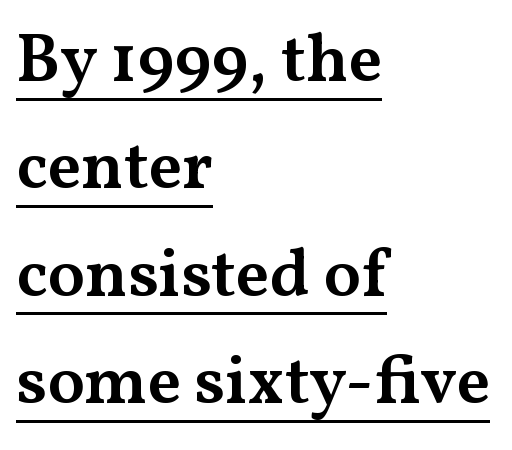
Q: Is the text bold? A: Semi-bold.
Q: Is the text italic (slanted)? A: No, it is upright.
Q: Is the typeface a serif or a sans-serif typeface? A: Serif.
Q: Is the text underlined? A: Yes.
Q: How is the paragraph aligned? A: Left-aligned.
Q: Is the spacing between letters normal or unusually wide? A: Normal.
Q: Is the spacing between lines tight, normal or loose? A: Normal.
Q: Width (condensed, normal, or wide)? A: Wide.
Q: Stroke contrast? A: Medium.
Q: x-height? A: Medium.
Q: Monospaced? A: No.
